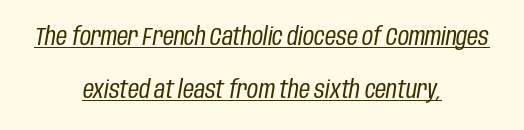
{"italic": "yes", "lean": "right", "slant_degrees": 10, "bold": "no", "underline": "yes", "align": "center", "line_spacing": "loose", "line_spacing_ratio": 2.22, "letter_spacing": "normal", "letter_spacing_em": 0.0, "glyph_px": 24}
